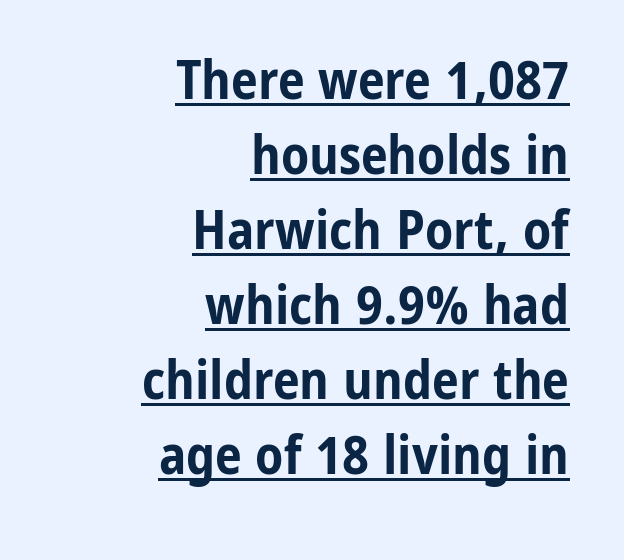
Caption: bold face, heavy strokes. Has an underline been added? It has. Check where the strokes stop: nothing finishes them off — pure sans. The letters sit at their default tracking, neither squeezed nor spread. Vertical spacing — default.
